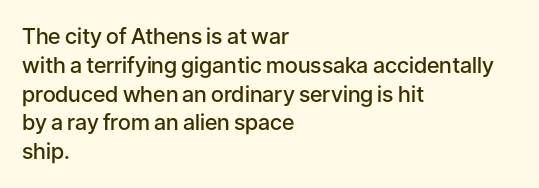
The image shows 22 px text type, upright; set left-aligned, normal line spacing (1.31x), normal letter spacing, not underlined.
